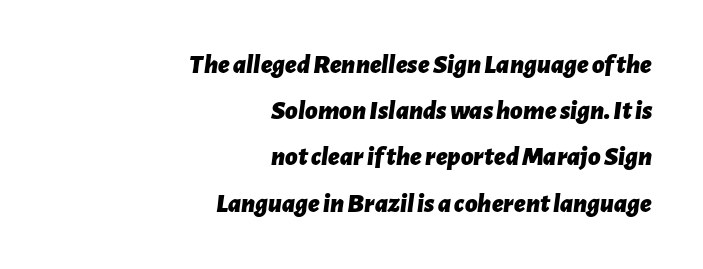
The sample has been set heavy, in full bold. Yep, that's italic — everything's leaning. Underline: absent. Look at the tracking — it's just the regular setting, nothing added. Notice how the passage keeps a crisp vertical edge on the right only.
